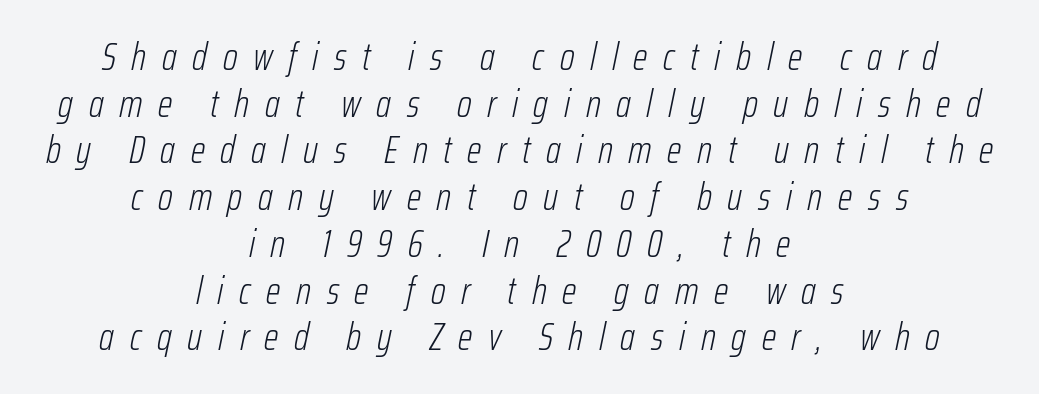
Q: Is the text bold? A: No.
Q: Is the text italic (slanted)? A: Yes, it leans right by about 12 degrees.
Q: Is the text underlined? A: No.
Q: How is the paragraph aligned? A: Centered.
Q: Is the spacing between letters normal or unusually wide? A: Unusually wide.
Q: Width (condensed, normal, or wide)? A: Condensed.
Q: Stroke contrast? A: Low.
Q: x-height? A: Medium.
Q: Monospaced? A: No.
